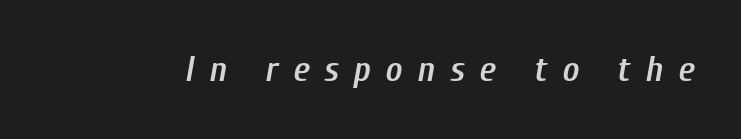
Heft: intermediate — a semibold. The passage shown is typed in a proportional face where columns would drift. Just letters on the line, the space beneath them empty. You could only call the tracking loose — the letters float apart. The letters are slanted; this is an italic face.
